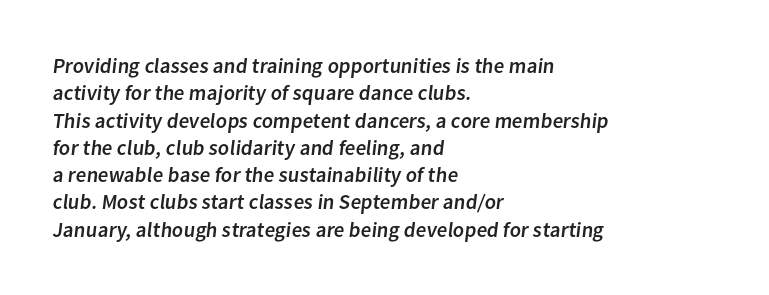
Q: Is the text underlined? A: No.
Q: How is the paragraph aligned? A: Left-aligned.
Q: Is the spacing between letters normal or unusually wide? A: Normal.
Q: Is the spacing between lines tight, normal or loose? A: Normal.
